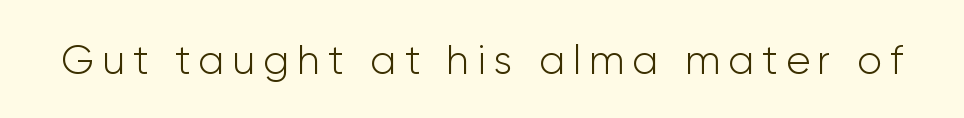
The image shows 41 px light sans-serif type, upright; set not underlined; low stroke contrast and a medium x-height.
